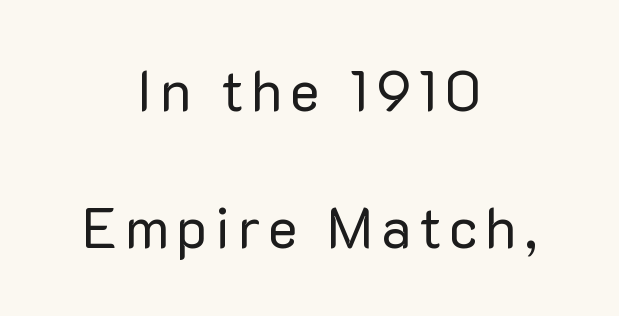
The image shows 56 px regular-weight sans-serif type, upright; set centered, loose line spacing (2.45x), not underlined; low stroke contrast and a medium x-height.
